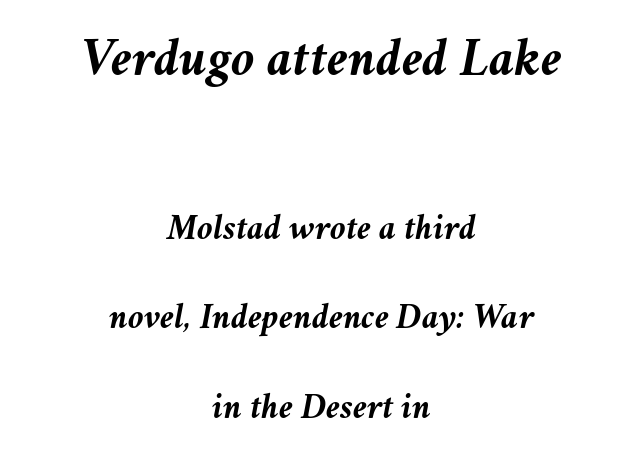
The image shows 54 px semibold type, italic (leaning right); set centered, loose line spacing (2.48x), normal letter spacing, not underlined; the first (top) block is 1.5x larger; medium stroke contrast and a medium x-height.
